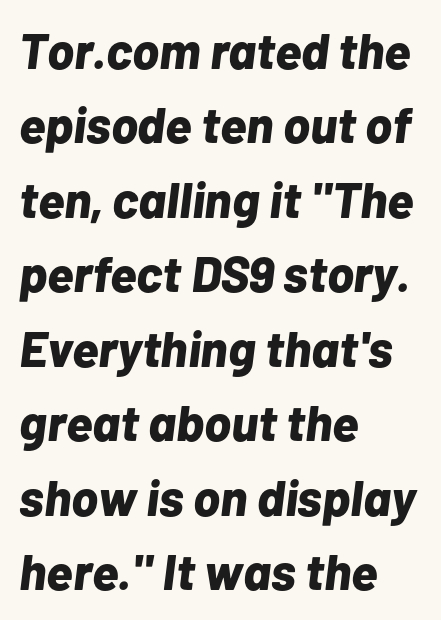
The image shows 50 px bold type, italic (leaning right); set left-aligned, normal line spacing (1.49x), normal letter spacing, not underlined; low stroke contrast and a medium x-height.
